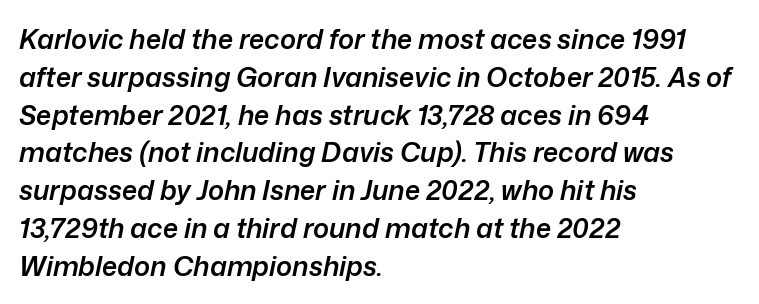
Rendered with sloped, italic letterforms. Typesetter's note: demi weight, one step under bold. The vertical gap from one line to the next is medium. Each word holds together tightly as a unit, with standard inter-letter gaps.
